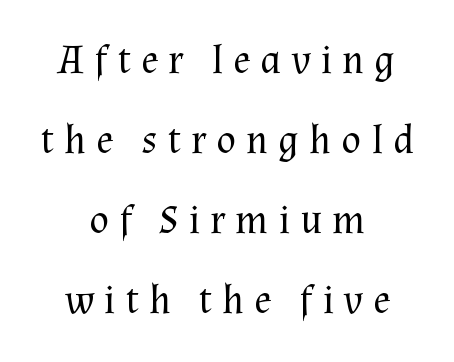
The image shows 41 px regular-weight type, upright; set centered, loose line spacing (1.95x), unusually wide letter spacing (+0.24 em), not underlined; medium stroke contrast and a medium x-height.
